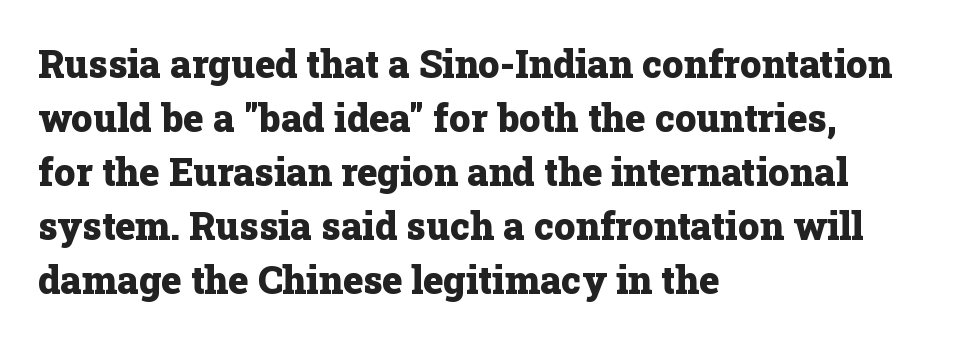
In terms of letterform style, serifs are clearly present. Emphasis by weight is at full strength: bold. The designer left line spacing at the default. This sample has the flowing, uneven cadence of proportional lettering. Nope, not italic — everything's standing straight.
